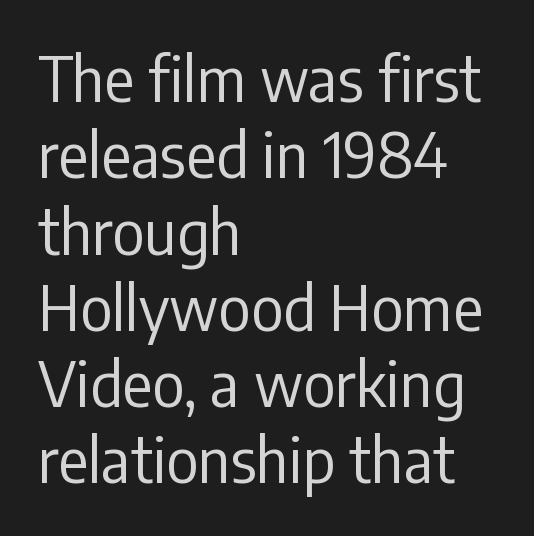
Q: Is the text bold? A: No.
Q: Is the text italic (slanted)? A: No, it is upright.
Q: Is the typeface a serif or a sans-serif typeface? A: Sans-serif.
Q: Is the text underlined? A: No.
Q: How is the paragraph aligned? A: Left-aligned.
Q: Is the spacing between letters normal or unusually wide? A: Normal.
Q: Width (condensed, normal, or wide)? A: Condensed.
Q: Stroke contrast? A: Low.
Q: x-height? A: Medium.
Q: Monospaced? A: No.
